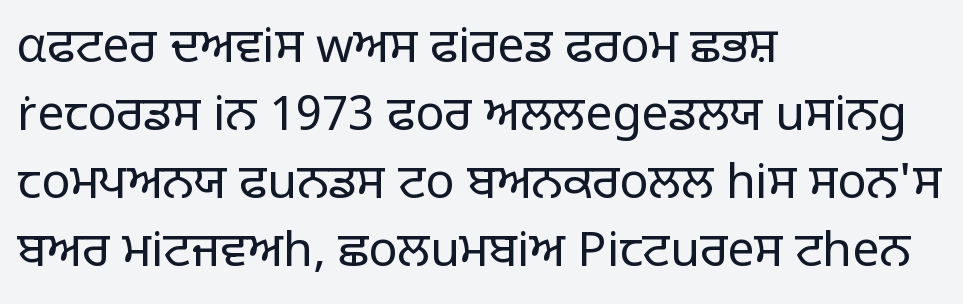
{"serif": "no", "italic": "no", "bold": "no", "weight": "light", "width": "normal", "stroke_contrast": "low", "x_height": "large", "monospaced": "no", "underline": "no", "align": "left", "line_spacing": "normal", "line_spacing_ratio": 1.42, "letter_spacing": "normal", "letter_spacing_em": 0.0, "glyph_px": 48}
